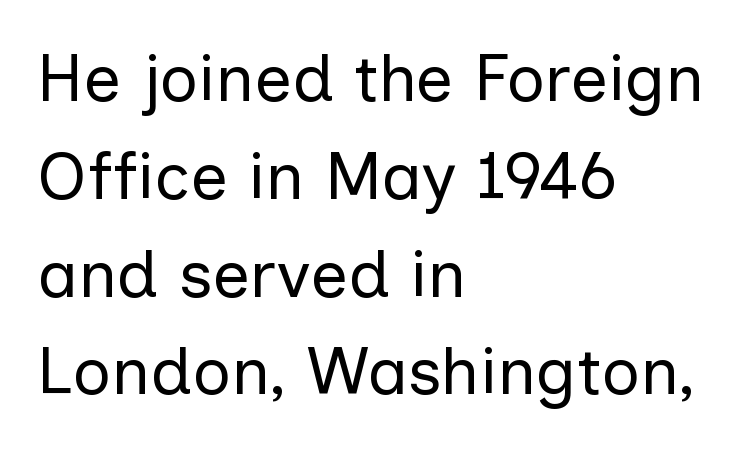
Q: Is the text bold? A: No.
Q: Is the text italic (slanted)? A: No, it is upright.
Q: Is the typeface a serif or a sans-serif typeface? A: Sans-serif.
Q: Is the text underlined? A: No.
Q: How is the paragraph aligned? A: Left-aligned.
Q: Is the spacing between letters normal or unusually wide? A: Normal.
Q: Is the spacing between lines tight, normal or loose? A: Normal.
Q: Width (condensed, normal, or wide)? A: Normal.
Q: Stroke contrast? A: Low.
Q: x-height? A: Medium.
Q: Monospaced? A: No.
